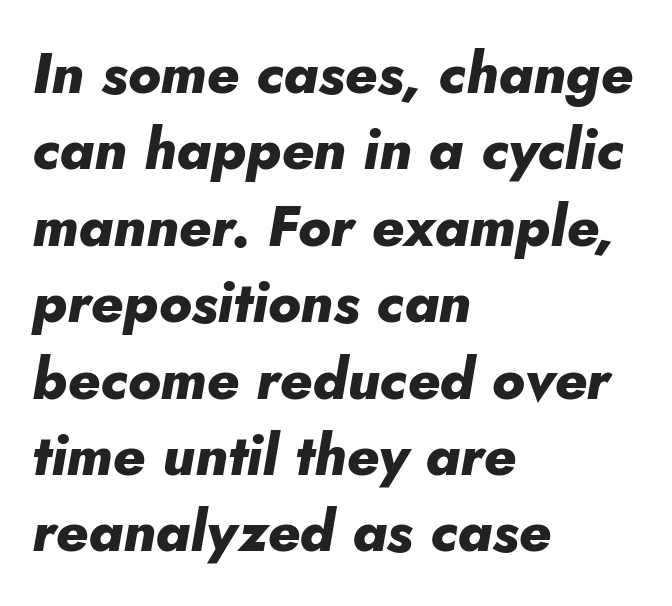
The lettering tilts uniformly, giving the passage an italic look. A typesetter would call this leading conventional body-copy spacing. Caption: multi-line text, flush left, ragged right. The strip under each line holds only bare page. Think of a printed novel: that variable character pitch is what you see here. Every letter is thick-stroked: bold, no question.
